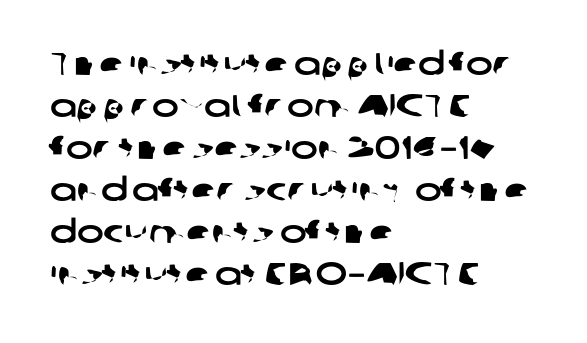
You can tell from the bare stems that sans-serif type was used. Leading: standard. This rendering uses left alignment, leaving the right contour irregular. The baseline area is clear. Caption: standard tracking, unaltered.
